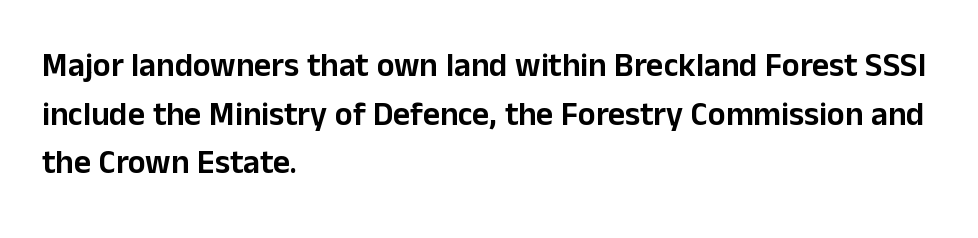
{"serif": "no", "italic": "no", "width": "normal", "stroke_contrast": "low", "x_height": "medium", "monospaced": "no", "underline": "no", "align": "left", "line_spacing": "normal", "line_spacing_ratio": 1.47, "letter_spacing": "normal", "letter_spacing_em": 0.0, "glyph_px": 33}
